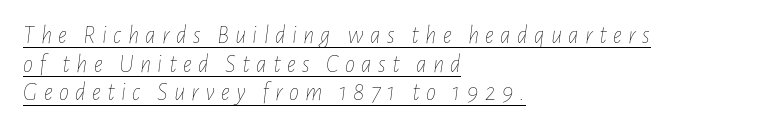
The image shows 25 px text type, italic (leaning right); set left-aligned, tight line spacing (1.15x), unusually wide letter spacing (+0.25 em), underlined.
